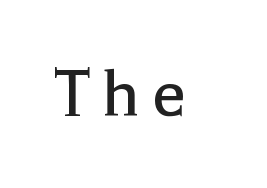
Q: Is the text bold? A: No.
Q: Is the text italic (slanted)? A: No, it is upright.
Q: Is the typeface a serif or a sans-serif typeface? A: Serif.
Q: Is the text underlined? A: No.
Q: Width (condensed, normal, or wide)? A: Normal.
Q: x-height? A: Medium.
Q: Monospaced? A: No.
